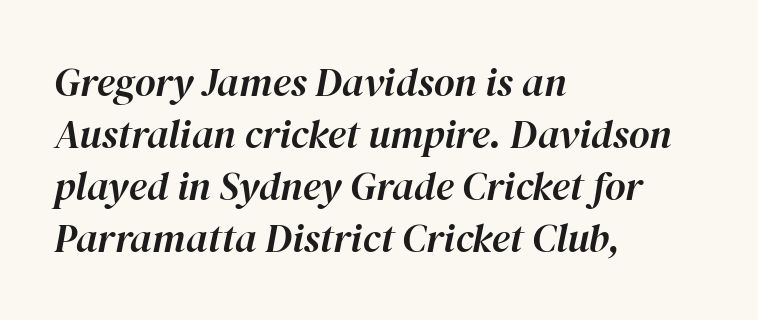
{"italic": "yes", "lean": "right", "slant_degrees": 12, "width": "normal", "stroke_contrast": "high", "x_height": "medium", "monospaced": "no", "underline": "no", "align": "left", "line_spacing": "normal", "line_spacing_ratio": 1.3, "letter_spacing": "normal", "letter_spacing_em": 0.0, "glyph_px": 40}
